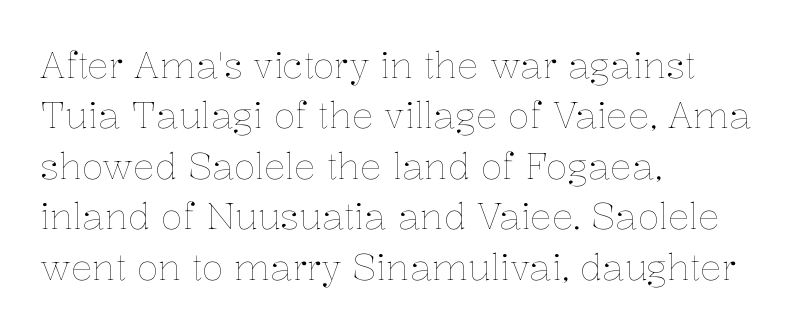
{"italic": "no", "bold": "no", "weight": "thin", "width": "normal", "stroke_contrast": "low", "x_height": "medium", "monospaced": "no", "underline": "no", "align": "left", "line_spacing": "normal", "line_spacing_ratio": 1.4, "letter_spacing": "normal", "letter_spacing_em": 0.0, "glyph_px": 36}
